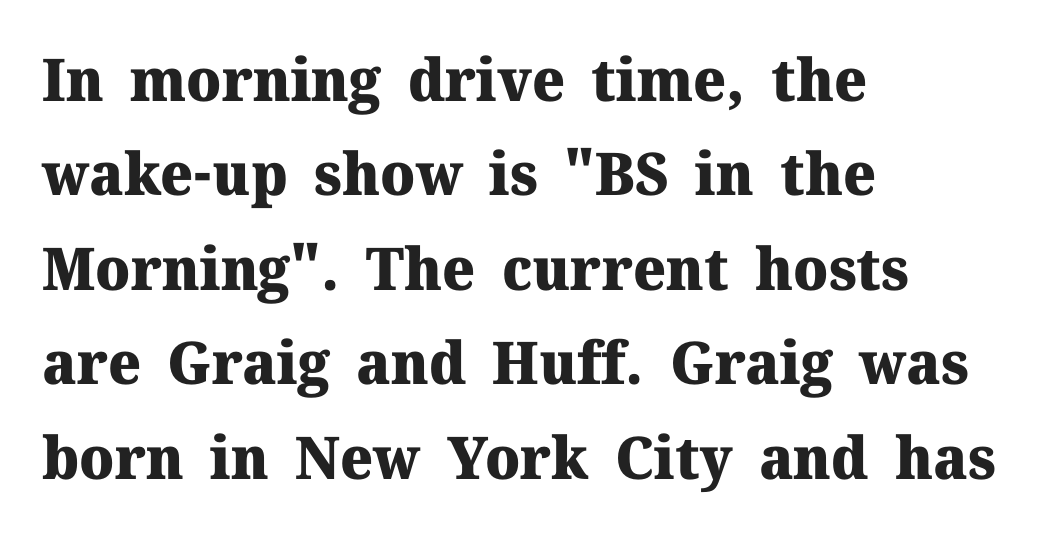
The image shows 59 px heavy serif type, upright; set left-aligned, normal line spacing (1.6x), normal letter spacing, not underlined; medium stroke contrast and a medium x-height.
